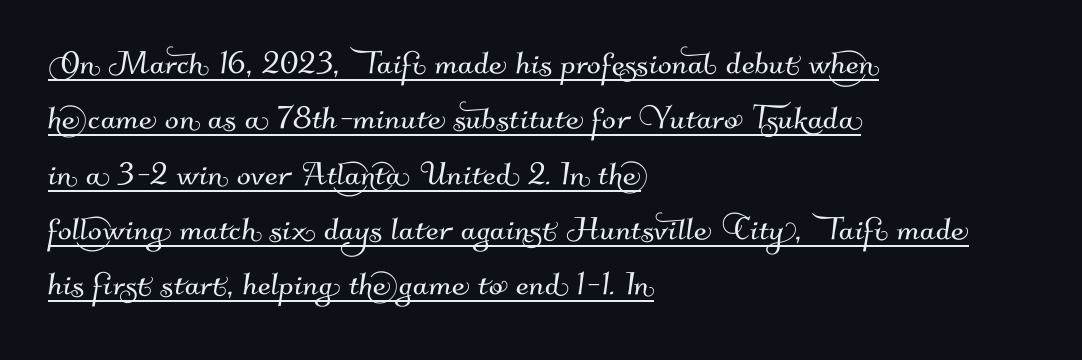
Q: Is the typeface a serif or a sans-serif typeface? A: Sans-serif.
Q: Is the text underlined? A: Yes.
Q: How is the paragraph aligned? A: Left-aligned.
Q: Is the spacing between letters normal or unusually wide? A: Normal.
Q: Is the spacing between lines tight, normal or loose? A: Normal.
Q: Width (condensed, normal, or wide)? A: Normal.
Q: Stroke contrast? A: Medium.
Q: x-height? A: Small.
Q: Monospaced? A: No.
